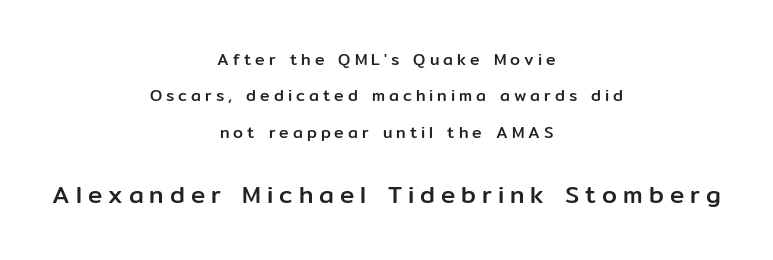
Q: Is the text italic (slanted)? A: No, it is upright.
Q: Is the text underlined? A: No.
Q: How is the paragraph aligned? A: Centered.
Q: Is the spacing between letters normal or unusually wide? A: Unusually wide.
Q: Is the spacing between lines tight, normal or loose? A: Loose.
Q: Which block of text is set in a larger size, the first (top) or the second (bottom)? A: The second (bottom) one.
